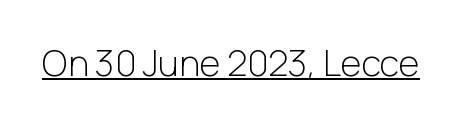
The font family rendered here belongs to the sans-serif group. Ink coverage per letter is moderate at most. This sample uses plain, unmodified letter spacing. The typesetter has applied underlining to the passage shown. Note the varied advance widths — an 'i' is clearly narrower than an 'm'.
